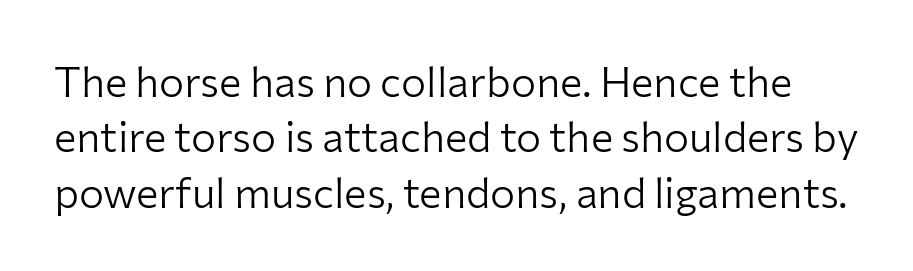
The image shows 42 px light sans-serif type, upright; set normal line spacing (1.32x), normal letter spacing, not underlined; low stroke contrast and a medium x-height.
